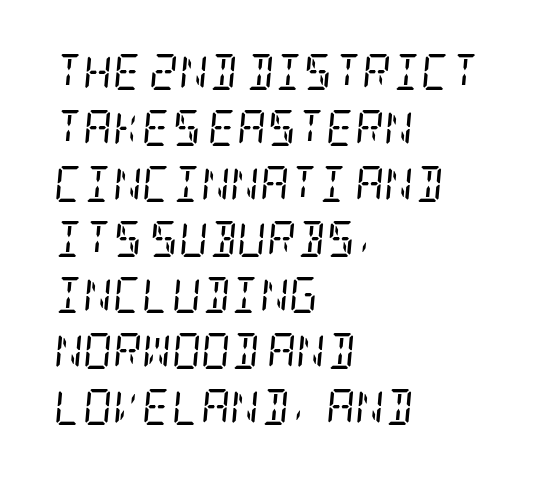
{"serif": "yes", "italic": "yes", "lean": "right", "slant_degrees": 5, "bold": "no", "weight": "regular", "width": "condensed", "stroke_contrast": "low", "x_height": "large", "underline": "no", "align": "left", "line_spacing": "normal", "line_spacing_ratio": 1.55, "letter_spacing": "normal", "letter_spacing_em": 0.0, "glyph_px": 36}
